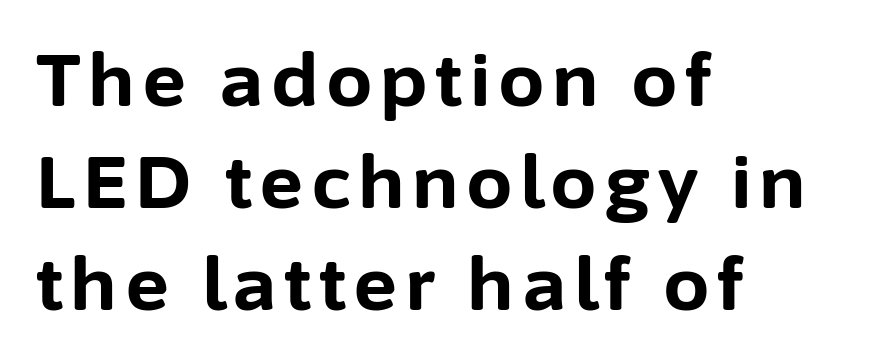
Honestly, the row spacing looks completely unremarkable. Check where the strokes stop: nothing finishes them off — pure sans. Ascenders rise straight up at ninety degrees. The passage shown is emphatically bold. Do the characters align in a grid? No, the font is proportional.
